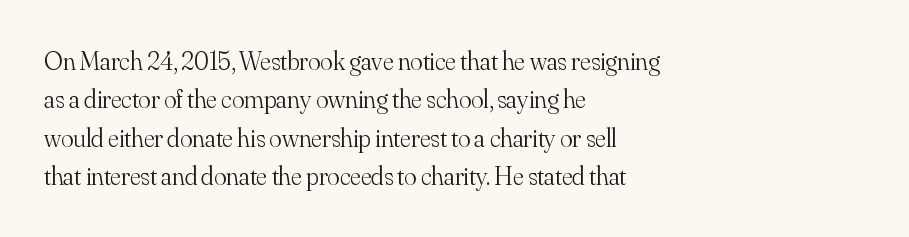
The image shows 26 px text type, upright; set left-aligned, normal line spacing (1.48x), normal letter spacing, not underlined.
